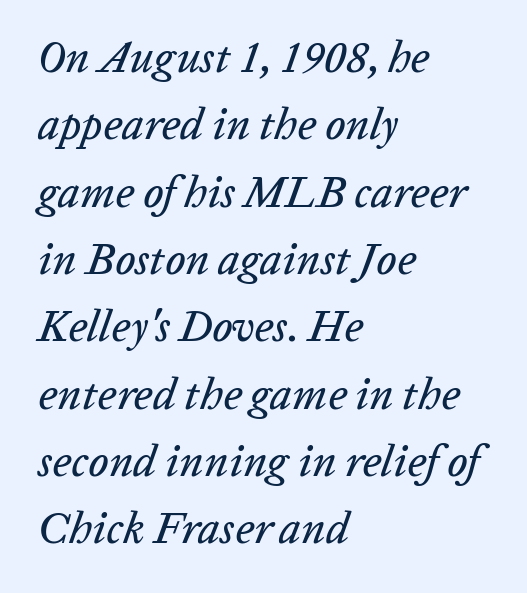
Check the space under the baseline: it is left empty. Note the varied advance widths — an 'i' is clearly narrower than an 'm'. The paragraph has a hard left edge and a soft right edge. Honestly, the letter spacing is just normal — you wouldn't notice it. Baseline-to-baseline distance is the conventional proportion of letter height.
